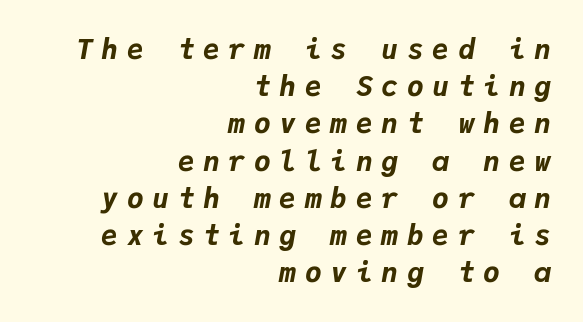
The image shows 28 px bold type, italic (leaning right), monospaced; set right-aligned, normal line spacing (1.33x), unusually wide letter spacing (+0.31 em), not underlined; low stroke contrast and a medium x-height.
